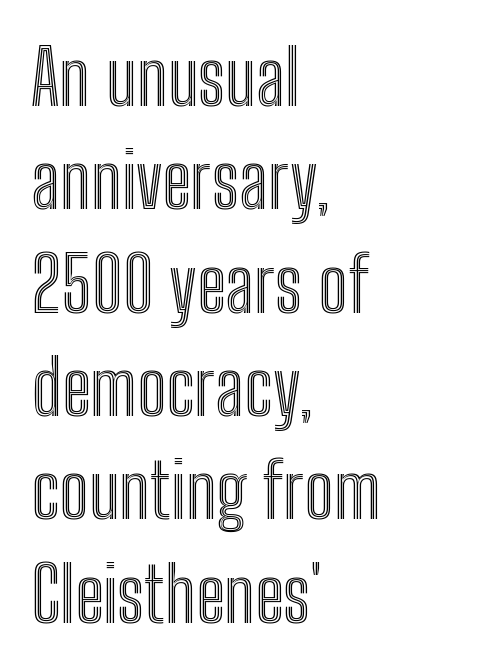
The image shows 76 px condensed type, upright; set left-aligned, normal line spacing (1.36x), normal letter spacing, not underlined; a medium x-height.
